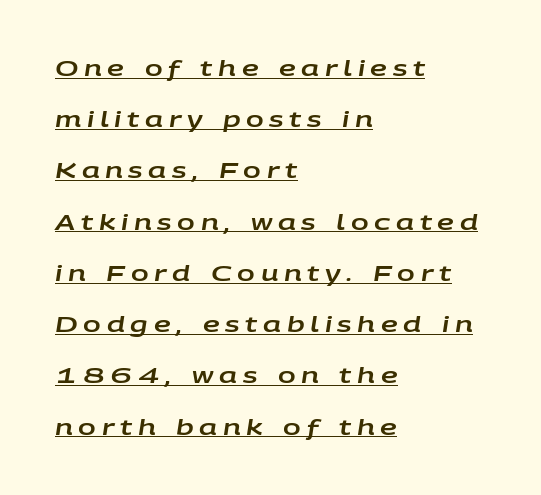
The text carries the slant typical of an italic or oblique font. Visually the block forms a straight wall on the left and a jagged coastline on the right. Underlined type. Successive baselines arrive slowly, with a big drop between each. Tracking here is generous; glyphs stand well apart from one another.
